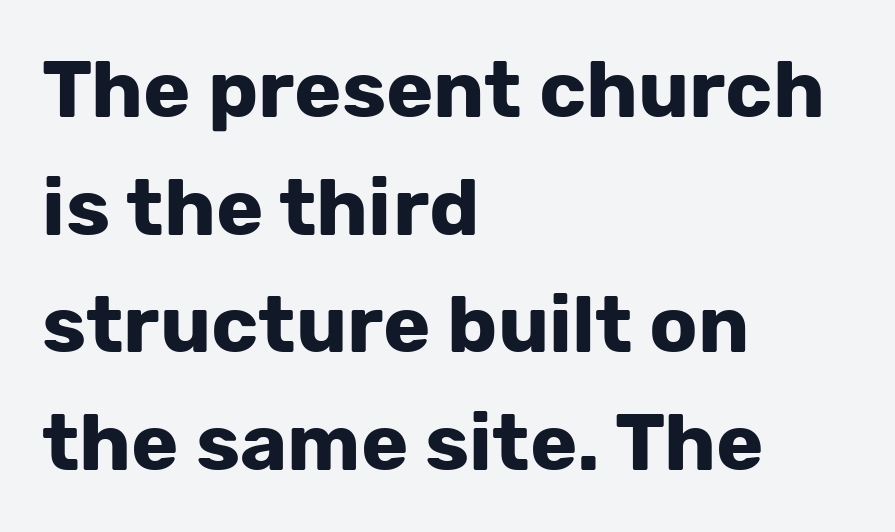
The axis of the letterforms is exactly vertical. Casual observation: everything's shoved over to the left. The passage shown has conventional tracking throughout. On the weight axis this lands at bold, roughly 700. What kind of face is this? One without serifs — a sans. Each row of text sits above clean, open space.
